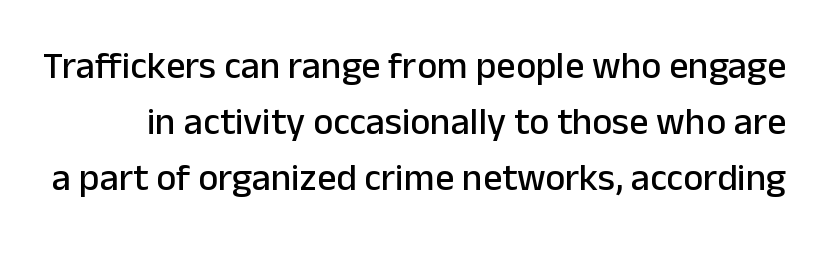
The specimen omits any rule beneath the text block's lines. Character widths vary here, with narrow letters taking less room than wide ones. Do the letters lean? They stand straight. This rendering employs a face without finishing strokes, i.e., a sans-serif.
